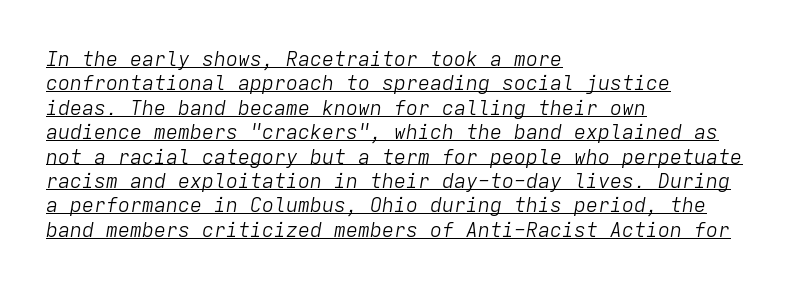
Stroke thickness stays within the range of a standard reading face or lighter. The face used here appears with an underline applied. It's the slanting kind of type. The typesetter chose a ragged-right arrangement here. Letter spacing: default.
